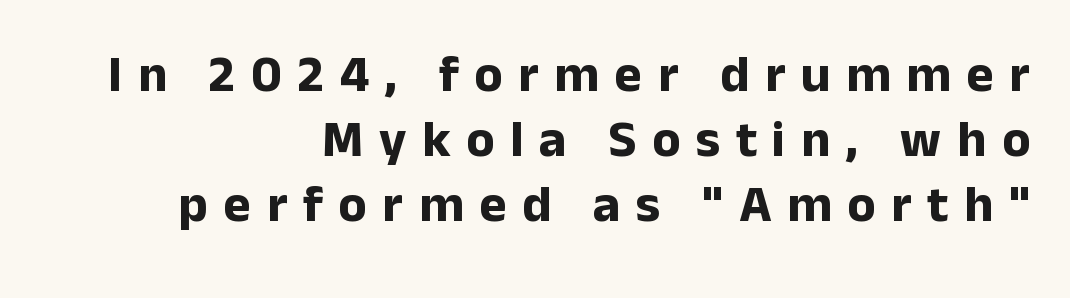
Q: Is the text bold? A: Yes.
Q: Is the text italic (slanted)? A: No, it is upright.
Q: Is the typeface a serif or a sans-serif typeface? A: Sans-serif.
Q: Is the text underlined? A: No.
Q: How is the paragraph aligned? A: Right-aligned.
Q: Is the spacing between letters normal or unusually wide? A: Unusually wide.
Q: Is the spacing between lines tight, normal or loose? A: Normal.
Q: Width (condensed, normal, or wide)? A: Normal.
Q: Stroke contrast? A: Low.
Q: x-height? A: Medium.
Q: Monospaced? A: No.
